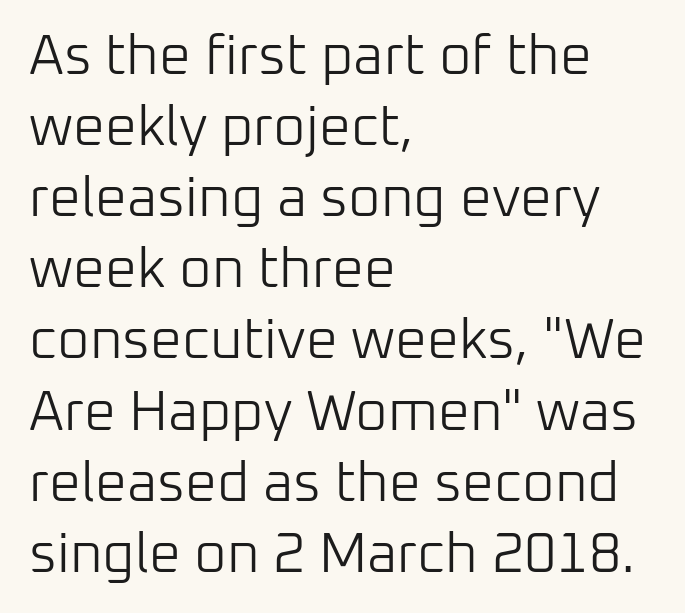
Do the characters align in a grid? No, the font is proportional. The rag falls on the right side of this text block. Caption: face not bold, strokes unweighted. Descenders are the only things crossing below the line.
